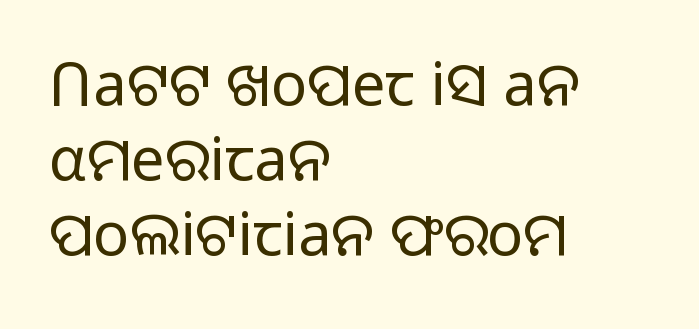
{"serif": "no", "italic": "no", "bold": "no", "weight": "light", "width": "normal", "stroke_contrast": "low", "x_height": "medium", "monospaced": "no", "underline": "no", "align": "left", "line_spacing": "normal", "line_spacing_ratio": 1.25, "letter_spacing": "normal", "letter_spacing_em": 0.0, "glyph_px": 60}
